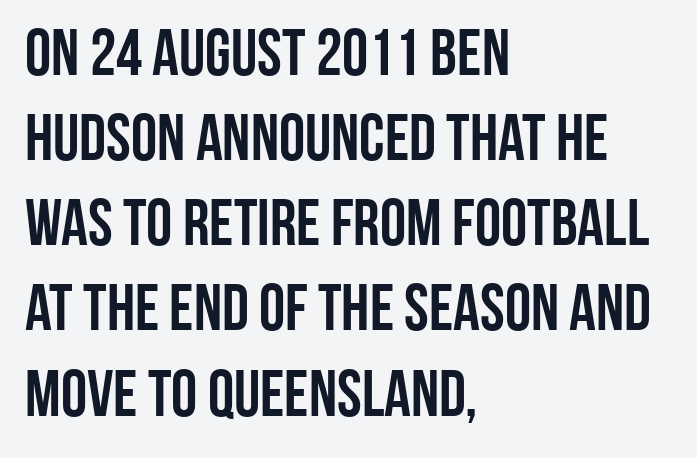
Q: Is the text italic (slanted)? A: No, it is upright.
Q: Is the typeface a serif or a sans-serif typeface? A: Sans-serif.
Q: Is the text underlined? A: No.
Q: How is the paragraph aligned? A: Left-aligned.
Q: Is the spacing between letters normal or unusually wide? A: Normal.
Q: Is the spacing between lines tight, normal or loose? A: Normal.
Q: Width (condensed, normal, or wide)? A: Condensed.
Q: Stroke contrast? A: Low.
Q: x-height? A: Large.
Q: Monospaced? A: No.
